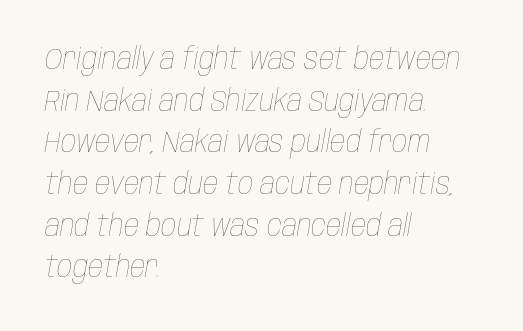
The image shows 30 px thin, condensed type, italic (leaning right); set left-aligned, normal line spacing (1.39x), normal letter spacing, not underlined; low stroke contrast and a large x-height.
